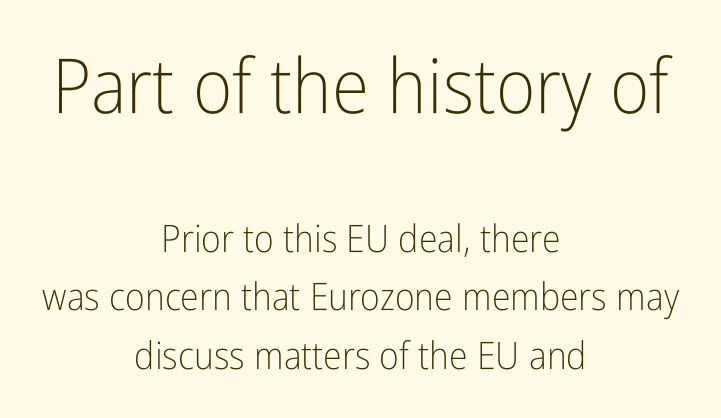
Q: Is the text bold? A: No.
Q: Is the text italic (slanted)? A: No, it is upright.
Q: Is the typeface a serif or a sans-serif typeface? A: Sans-serif.
Q: Is the text underlined? A: No.
Q: How is the paragraph aligned? A: Centered.
Q: Is the spacing between letters normal or unusually wide? A: Normal.
Q: Is the spacing between lines tight, normal or loose? A: Normal.
Q: Which block of text is set in a larger size, the first (top) or the second (bottom)? A: The first (top) one.
Q: Width (condensed, normal, or wide)? A: Condensed.
Q: Stroke contrast? A: Low.
Q: x-height? A: Medium.
Q: Monospaced? A: No.
